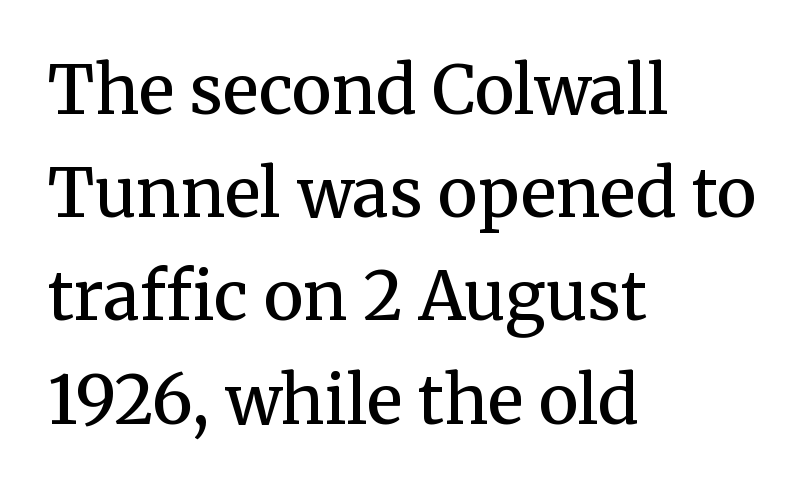
{"serif": "yes", "italic": "no", "bold": "semi", "weight": "semibold", "width": "normal", "stroke_contrast": "medium", "x_height": "medium", "monospaced": "no", "underline": "no", "align": "left", "line_spacing": "normal", "line_spacing_ratio": 1.54, "letter_spacing": "normal", "letter_spacing_em": 0.0, "glyph_px": 67}
